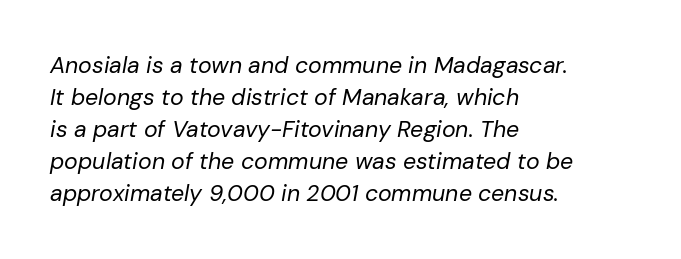
The image shows 23 px text type, italic (leaning right); set left-aligned, normal line spacing (1.39x), normal letter spacing, not underlined.
